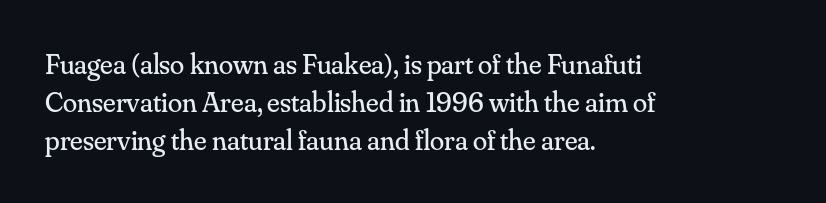
The image shows 29 px regular-weight serif type, upright; set left-aligned, normal line spacing (1.31x), normal letter spacing, not underlined; medium stroke contrast and a small x-height.
